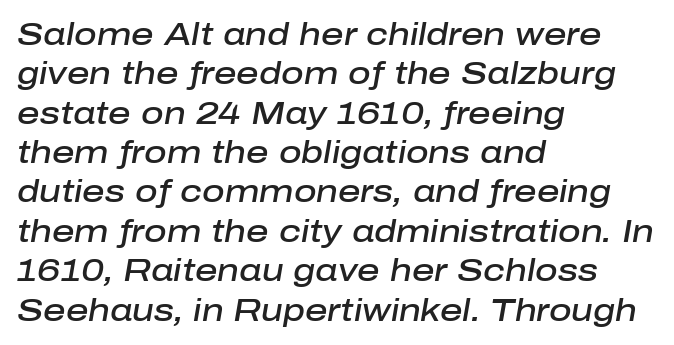
Q: Is the text bold? A: Semi-bold.
Q: Is the text italic (slanted)? A: Yes, it leans right by about 10 degrees.
Q: Is the text underlined? A: No.
Q: How is the paragraph aligned? A: Left-aligned.
Q: Is the spacing between letters normal or unusually wide? A: Normal.
Q: Is the spacing between lines tight, normal or loose? A: Normal.
Q: Width (condensed, normal, or wide)? A: Normal.
Q: Stroke contrast? A: Low.
Q: x-height? A: Medium.
Q: Monospaced? A: No.
